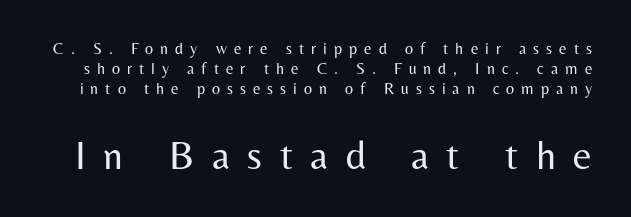
Check the space under the baseline: it is left empty. The characters display no serif detailing; their extremities are plain. Here the second block reads like a headline and the first like body copy. This sample has the flowing, uneven cadence of proportional lettering. It's the straight-up-and-down kind of type.
